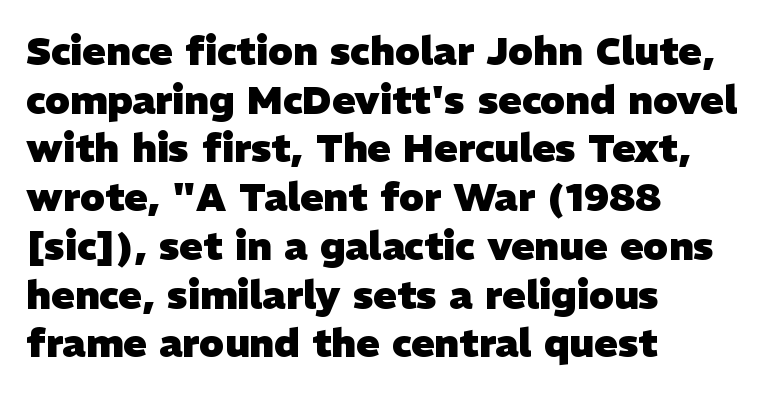
The image shows 39 px heavy sans-serif type; set left-aligned, normal line spacing (1.25x), normal letter spacing, not underlined; low stroke contrast and a medium x-height.
